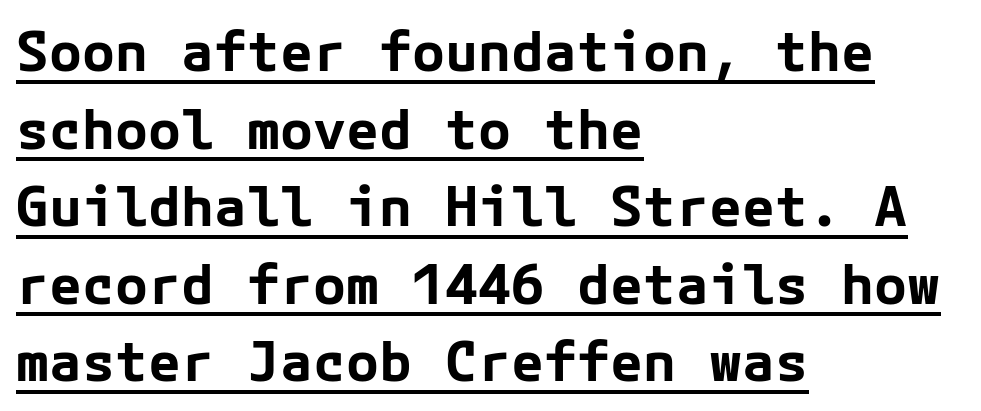
{"serif": "no", "italic": "no", "bold": "yes", "weight": "bold", "width": "normal", "stroke_contrast": "low", "x_height": "medium", "underline": "yes", "align": "left", "line_spacing": "normal", "line_spacing_ratio": 1.41, "letter_spacing": "normal", "letter_spacing_em": 0.0, "glyph_px": 55}
